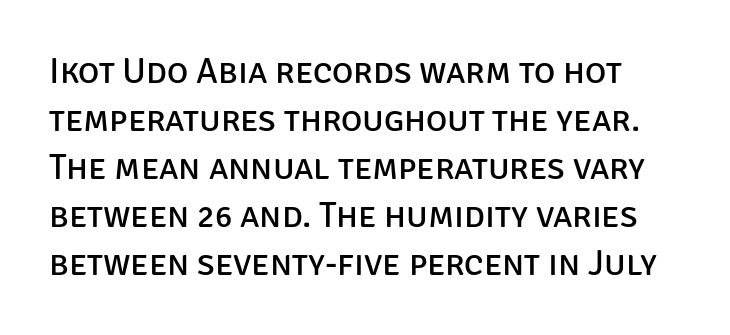
The image shows 36 px regular-weight sans-serif type, upright; set normal line spacing (1.33x), normal letter spacing, not underlined; low stroke contrast and a large x-height.
